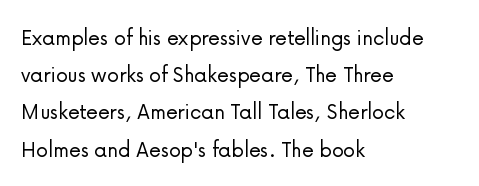
{"italic": "no", "bold": "no", "underline": "no", "align": "left", "line_spacing": "normal", "line_spacing_ratio": 1.55, "letter_spacing": "normal", "letter_spacing_em": 0.0, "glyph_px": 24}
